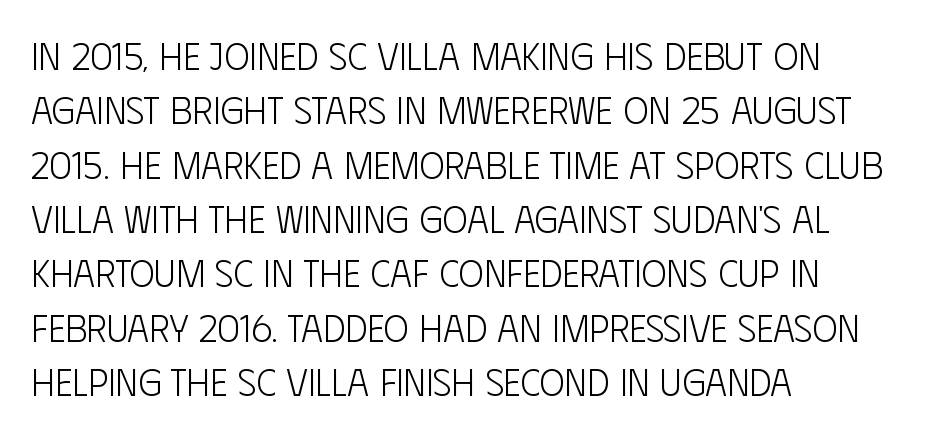
The image shows 38 px light, condensed sans-serif type, upright; set left-aligned, normal line spacing (1.43x), normal letter spacing, not underlined; low stroke contrast and a large x-height.
